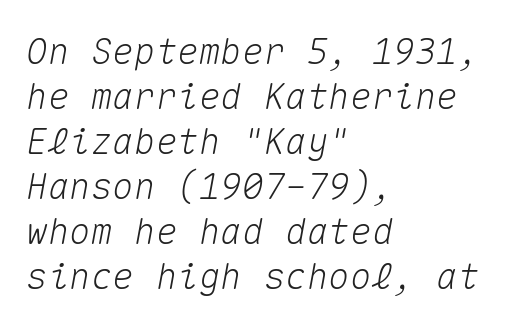
Q: Is the text italic (slanted)? A: Yes, it leans right by about 10 degrees.
Q: Is the text underlined? A: No.
Q: How is the paragraph aligned? A: Left-aligned.
Q: Is the spacing between letters normal or unusually wide? A: Normal.
Q: Is the spacing between lines tight, normal or loose? A: Normal.
Q: Width (condensed, normal, or wide)? A: Normal.
Q: Stroke contrast? A: Medium.
Q: x-height? A: Medium.
Q: Monospaced? A: Yes.
